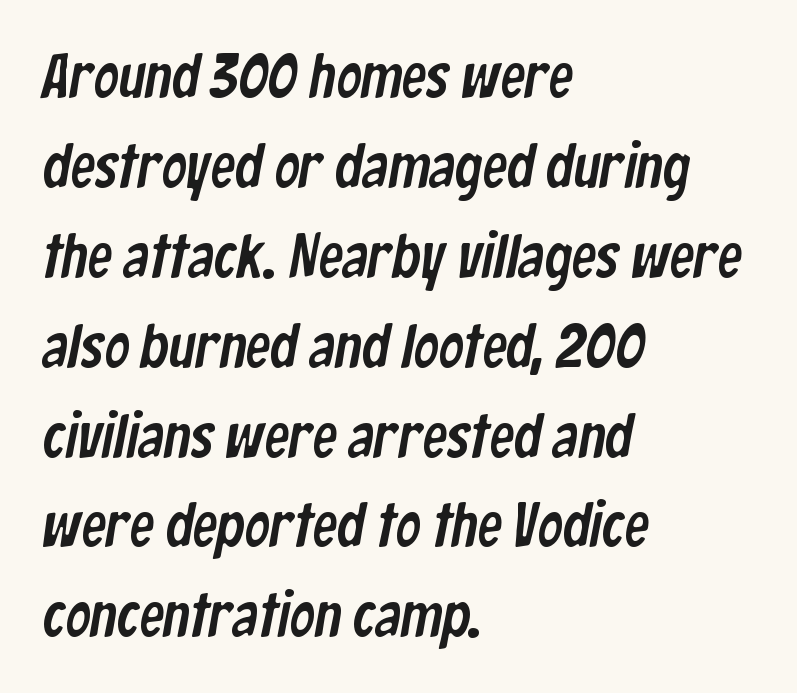
{"serif": "no", "width": "condensed", "stroke_contrast": "low", "x_height": "medium", "monospaced": "no", "underline": "no", "align": "left", "line_spacing": "normal", "line_spacing_ratio": 1.45, "letter_spacing": "normal", "letter_spacing_em": 0.0, "glyph_px": 62}
